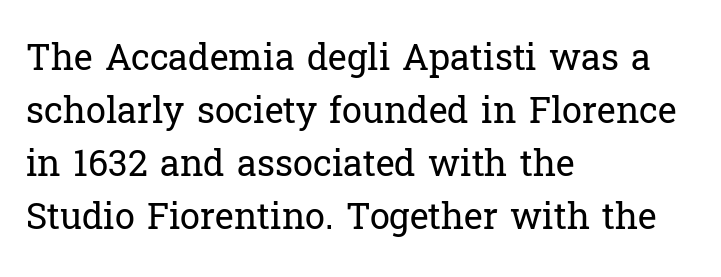
{"serif": "yes", "italic": "no", "bold": "no", "weight": "regular", "width": "normal", "stroke_contrast": "low", "x_height": "medium", "monospaced": "no", "underline": "no", "align": "left", "line_spacing": "normal", "line_spacing_ratio": 1.47, "letter_spacing": "normal", "letter_spacing_em": 0.0, "glyph_px": 36}
